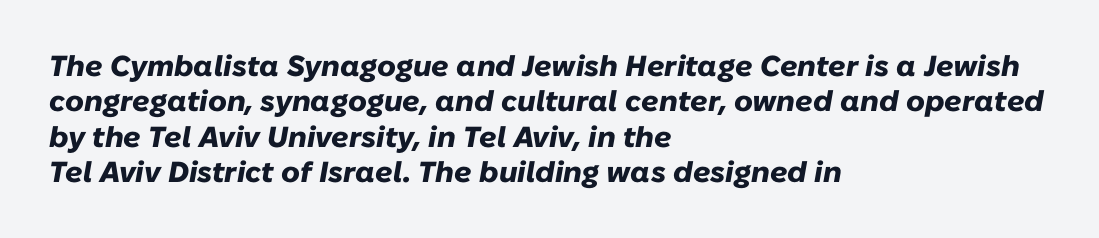
{"italic": "yes", "lean": "right", "slant_degrees": 10, "bold": "yes", "weight": "heavy", "width": "normal", "stroke_contrast": "low", "x_height": "medium", "monospaced": "no", "underline": "no", "align": "left", "line_spacing_ratio": 1.22, "letter_spacing": "normal", "letter_spacing_em": 0.0, "glyph_px": 29}
